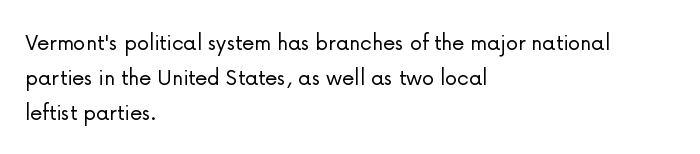
Nobody drew a line under any word here. The passage is arranged the way most books set body copy — flush left. Is the stroke heavy? The answer is a plain regular-or-lighter. Nobody touched the tracking dial on this one. A roman cut, with each character standing at attention. The space between consecutive lines is moderate.
